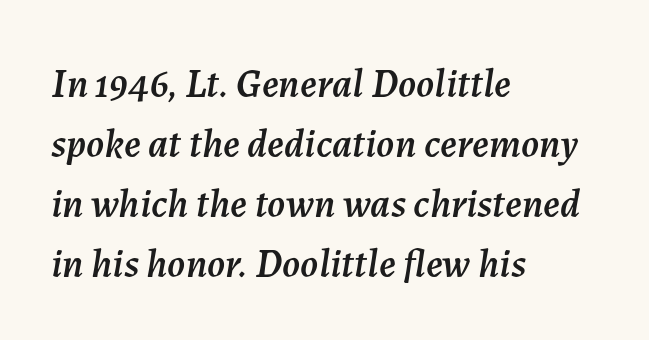
Q: Is the text italic (slanted)? A: Yes, it leans right by about 7 degrees.
Q: Is the text underlined? A: No.
Q: How is the paragraph aligned? A: Left-aligned.
Q: Is the spacing between letters normal or unusually wide? A: Normal.
Q: Is the spacing between lines tight, normal or loose? A: Normal.
Q: Width (condensed, normal, or wide)? A: Normal.
Q: Stroke contrast? A: Medium.
Q: x-height? A: Medium.
Q: Monospaced? A: No.
